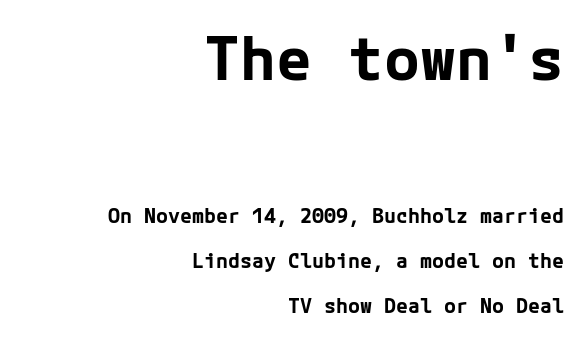
Q: Is the text bold? A: Yes.
Q: Is the text italic (slanted)? A: No, it is upright.
Q: Is the typeface a serif or a sans-serif typeface? A: Sans-serif.
Q: Is the text underlined? A: No.
Q: How is the paragraph aligned? A: Right-aligned.
Q: Is the spacing between letters normal or unusually wide? A: Normal.
Q: Is the spacing between lines tight, normal or loose? A: Loose.
Q: Which block of text is set in a larger size, the first (top) or the second (bottom)? A: The first (top) one.
Q: Width (condensed, normal, or wide)? A: Normal.
Q: Stroke contrast? A: Low.
Q: x-height? A: Medium.
